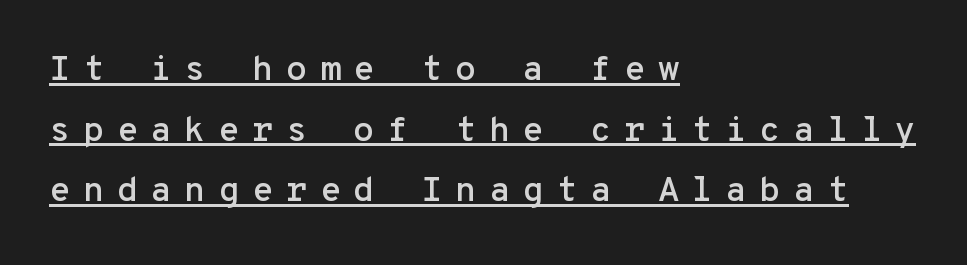
The image shows 35 px sans-serif type, upright, monospaced; set left-aligned, line spacing 1.73x, unusually wide letter spacing (+0.35 em), underlined; low stroke contrast and a medium x-height.
